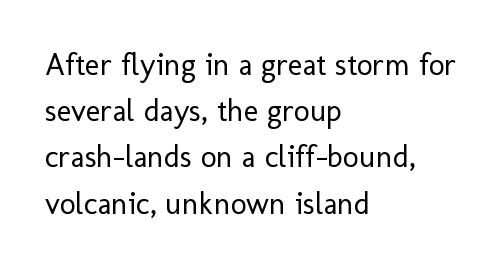
The image shows 31 px regular-weight sans-serif type, upright; set left-aligned, normal line spacing (1.49x), normal letter spacing, not underlined; low stroke contrast and a medium x-height.
